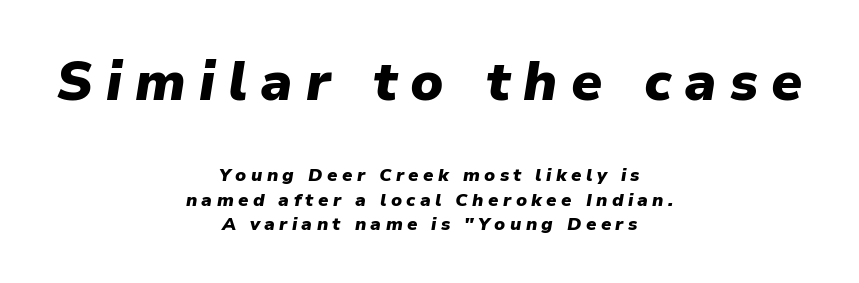
Q: Is the text bold? A: Yes.
Q: Is the text italic (slanted)? A: Yes, it leans right by about 9 degrees.
Q: Is the text underlined? A: No.
Q: How is the paragraph aligned? A: Centered.
Q: Is the spacing between letters normal or unusually wide? A: Unusually wide.
Q: Is the spacing between lines tight, normal or loose? A: Normal.
Q: Which block of text is set in a larger size, the first (top) or the second (bottom)? A: The first (top) one.
Q: Width (condensed, normal, or wide)? A: Normal.
Q: Stroke contrast? A: Low.
Q: x-height? A: Medium.
Q: Monospaced? A: No.
